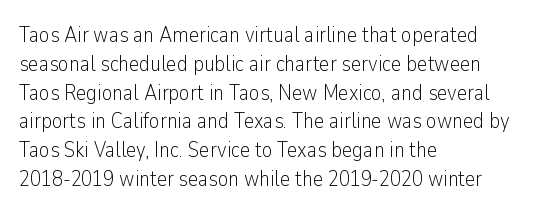
Q: Is the text bold? A: No.
Q: Is the text italic (slanted)? A: No, it is upright.
Q: Is the text underlined? A: No.
Q: How is the paragraph aligned? A: Left-aligned.
Q: Is the spacing between letters normal or unusually wide? A: Normal.
Q: Is the spacing between lines tight, normal or loose? A: Normal.
